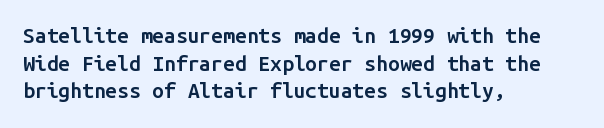
This sample uses plain, unmodified letter spacing. The foot of each line stays bare and open. The leading is moderate, giving the passage an even texture. A somewhat darkened texture: the type is semibold rather than bold.
